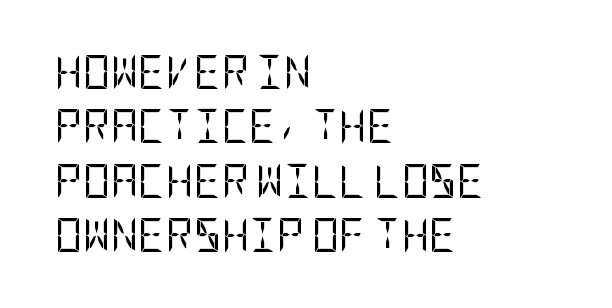
{"serif": "no", "italic": "no", "bold": "no", "weight": "regular", "width": "condensed", "stroke_contrast": "low", "x_height": "large", "underline": "no", "align": "left", "line_spacing": "normal", "line_spacing_ratio": 1.6, "letter_spacing": "normal", "letter_spacing_em": 0.0, "glyph_px": 34}
